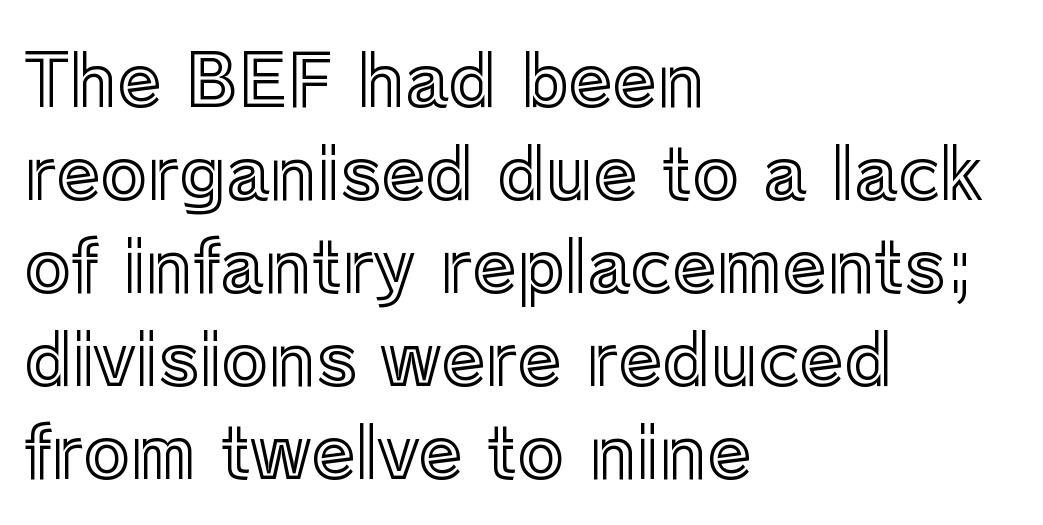
The image shows 71 px text type, upright; set left-aligned, normal line spacing (1.31x), normal letter spacing, not underlined; a medium x-height.
